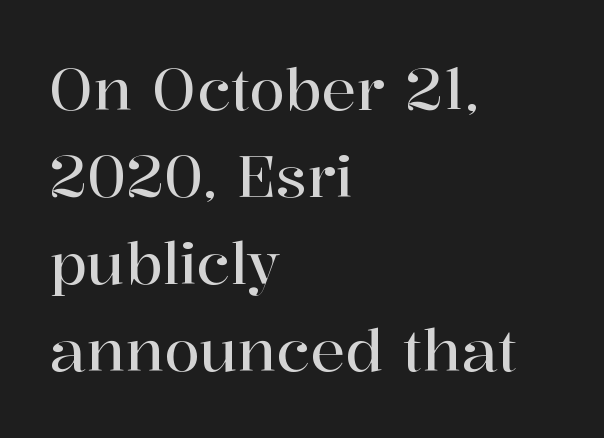
The image shows 58 px serif type, upright; set left-aligned, normal line spacing (1.5x), normal letter spacing, not underlined; high stroke contrast and a medium x-height.
